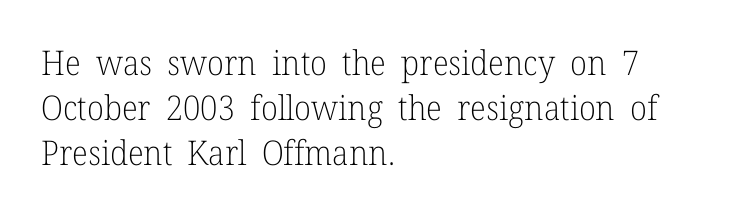
Q: Is the text bold? A: No.
Q: Is the text italic (slanted)? A: No, it is upright.
Q: Is the typeface a serif or a sans-serif typeface? A: Serif.
Q: Is the text underlined? A: No.
Q: How is the paragraph aligned? A: Left-aligned.
Q: Is the spacing between letters normal or unusually wide? A: Normal.
Q: Is the spacing between lines tight, normal or loose? A: Normal.
Q: Width (condensed, normal, or wide)? A: Normal.
Q: Stroke contrast? A: Low.
Q: x-height? A: Medium.
Q: Monospaced? A: No.
